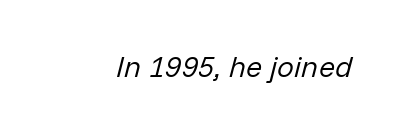
The image shows 30 px regular-weight type, italic (leaning right); set normal letter spacing, not underlined; low stroke contrast and a medium x-height.
